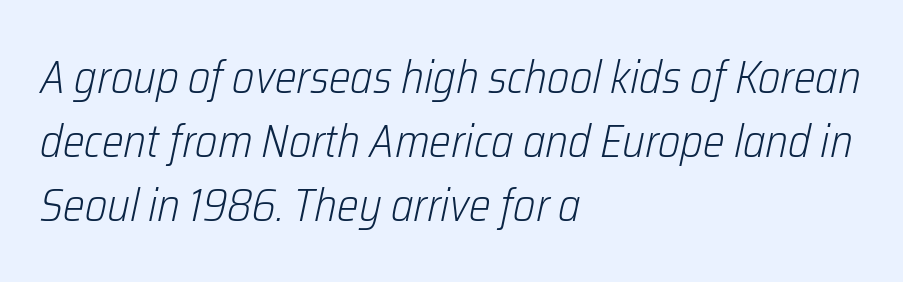
Stroke thickness stays within the range of a standard reading face or lighter. Compared with a centered layout, this one pins lines to the left instead. The passage shown is typed in a proportional face where columns would drift. Quick note: interline space is typical. The space directly below the letters is spotless.
